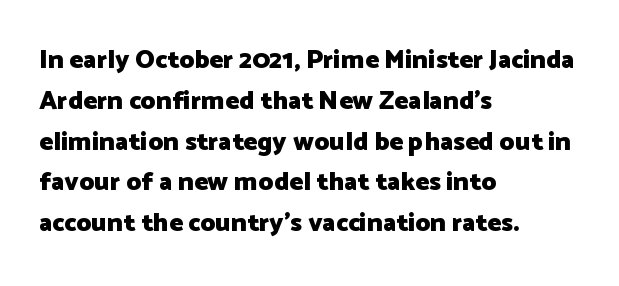
Q: Is the text bold? A: Yes.
Q: Is the text italic (slanted)? A: No, it is upright.
Q: Is the text underlined? A: No.
Q: How is the paragraph aligned? A: Left-aligned.
Q: Is the spacing between letters normal or unusually wide? A: Normal.
Q: Is the spacing between lines tight, normal or loose? A: Normal.
